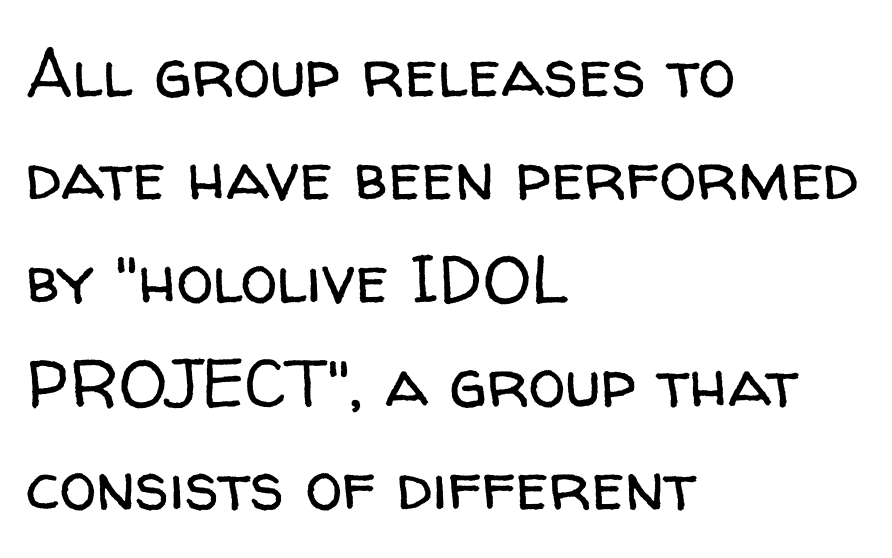
{"serif": "no", "italic": "no", "bold": "no", "weight": "regular", "width": "normal", "stroke_contrast": "low", "x_height": "medium", "monospaced": "no", "underline": "no", "align": "left", "line_spacing": "normal", "line_spacing_ratio": 1.54, "letter_spacing": "normal", "letter_spacing_em": 0.0, "glyph_px": 67}
